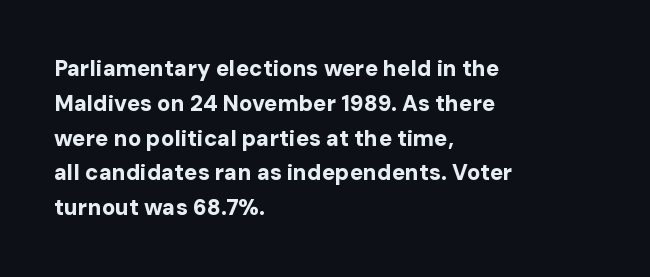
Q: Is the text bold? A: Yes.
Q: Is the text italic (slanted)? A: No, it is upright.
Q: Is the text underlined? A: No.
Q: How is the paragraph aligned? A: Left-aligned.
Q: Is the spacing between letters normal or unusually wide? A: Normal.
Q: Is the spacing between lines tight, normal or loose? A: Normal.
